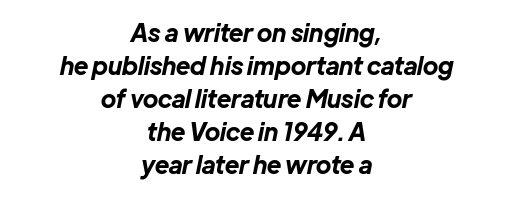
The image shows 24 px bold type, italic (leaning right); set centered, normal line spacing (1.38x), normal letter spacing, not underlined.
